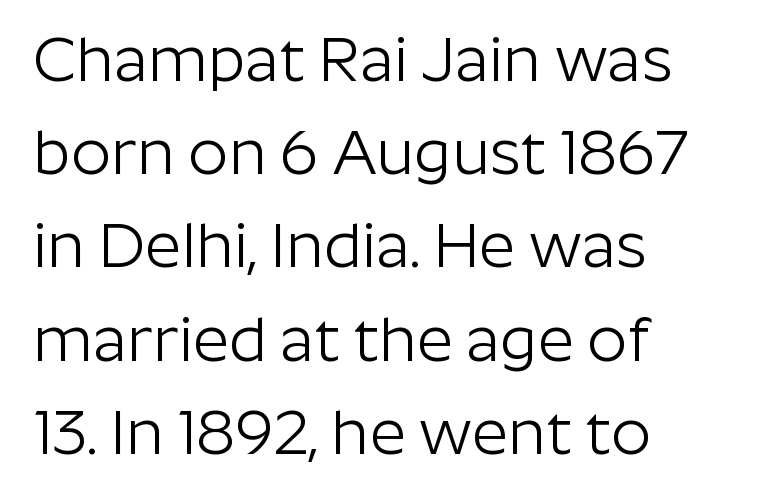
Q: Is the text bold? A: No.
Q: Is the text italic (slanted)? A: No, it is upright.
Q: Is the typeface a serif or a sans-serif typeface? A: Sans-serif.
Q: Is the text underlined? A: No.
Q: How is the paragraph aligned? A: Left-aligned.
Q: Is the spacing between letters normal or unusually wide? A: Normal.
Q: Is the spacing between lines tight, normal or loose? A: Normal.
Q: Width (condensed, normal, or wide)? A: Normal.
Q: Stroke contrast? A: Low.
Q: x-height? A: Medium.
Q: Monospaced? A: No.
